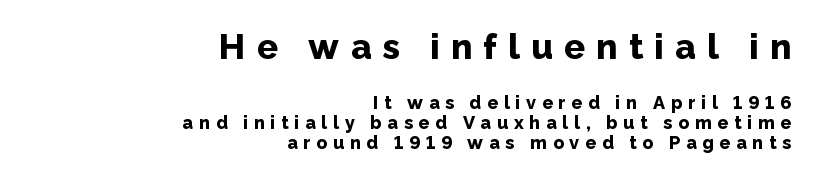
Unlike a traditional serif, this face leaves its strokes unadorned. What weight is shown? A full bold with thick strokes. Alignment: flush right. The passage shown has open, widely tracked lettering throughout. Spacing verdict: proportional, widths tailored to each character. No word sits above an underline.
